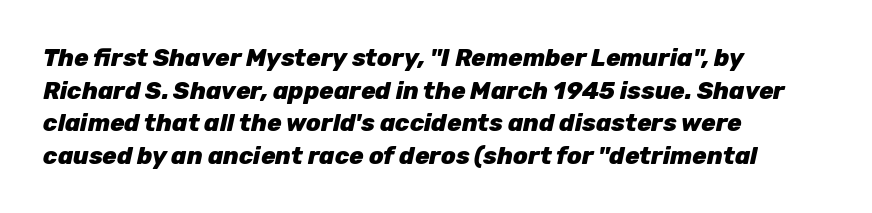
{"italic": "yes", "lean": "right", "slant_degrees": 12, "bold": "yes", "underline": "no", "align": "left", "line_spacing": "normal", "line_spacing_ratio": 1.36, "letter_spacing": "normal", "letter_spacing_em": 0.0, "glyph_px": 24}
